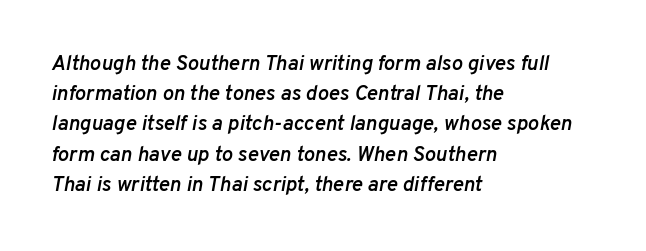
The image shows 21 px text type, italic (leaning right); set left-aligned, normal line spacing (1.44x), normal letter spacing, not underlined.
